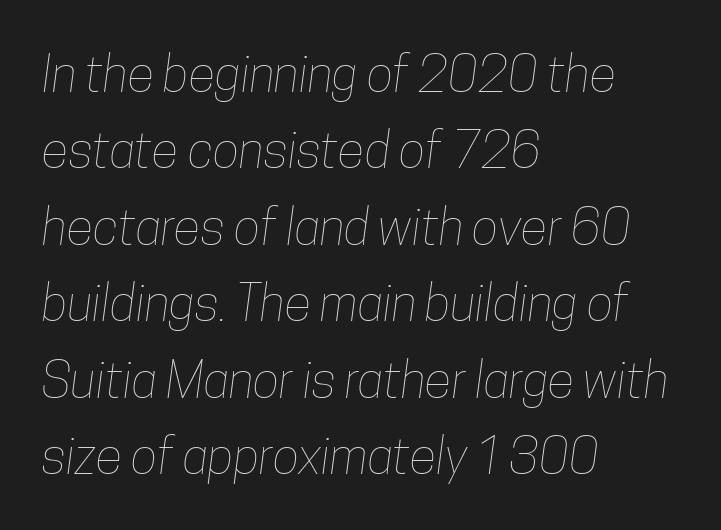
These lines are set flush left with a ragged right edge. Plain, unruled lines of type. This rendering leaves character spacing at its baseline value. One glance says typical: line gaps are just what's usual. Heft: none added — not bold. A typesetter would call this proportional, since set widths differ per character.
